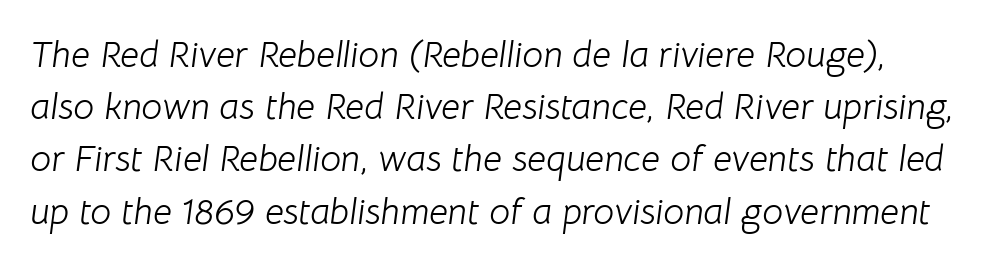
Does extra space separate the letters? No, they use regular spacing. No letter is thick-stroked: the sample isn't bold. A clean baseline with only descenders dipping below it. The letters advance in unequal steps, a hallmark of proportional type. In terms of leading, this rendering sits right in the middle. Posture: slanted.
